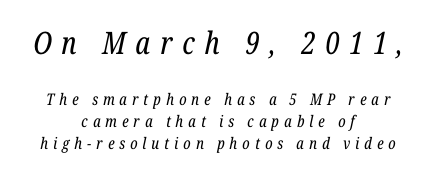
The image shows 31 px regular-weight, condensed serif type, italic (leaning right); set centered, normal line spacing (1.37x), unusually wide letter spacing (+0.31 em), not underlined; the first (top) block is 1.94x larger; low stroke contrast and a medium x-height.
